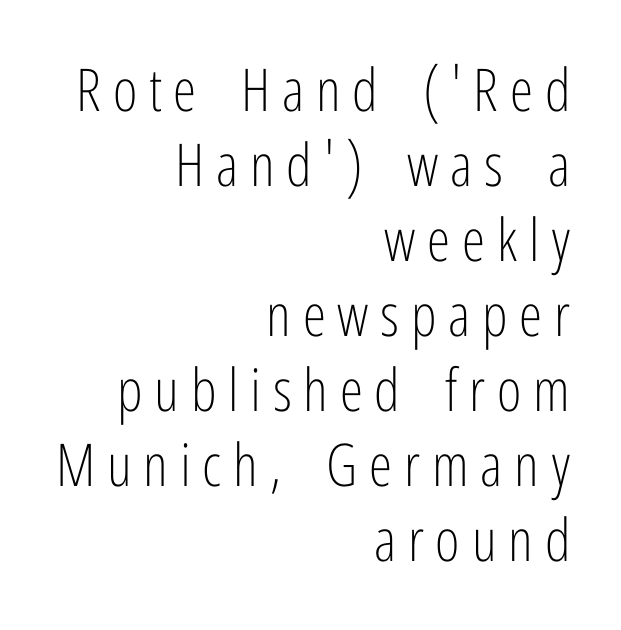
Q: Is the text bold? A: No.
Q: Is the text italic (slanted)? A: No, it is upright.
Q: Is the typeface a serif or a sans-serif typeface? A: Sans-serif.
Q: Is the text underlined? A: No.
Q: How is the paragraph aligned? A: Right-aligned.
Q: Is the spacing between letters normal or unusually wide? A: Unusually wide.
Q: Is the spacing between lines tight, normal or loose? A: Normal.
Q: Width (condensed, normal, or wide)? A: Condensed.
Q: Stroke contrast? A: Low.
Q: x-height? A: Medium.
Q: Monospaced? A: No.
